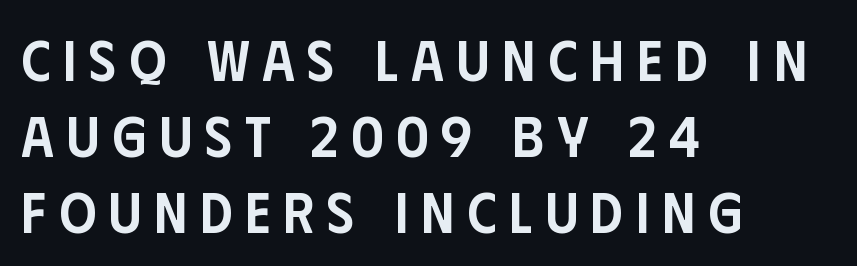
The glyphs have the mass of a demibold cut, below bold. Rows of type keep a routine distance in the vertical direction. The letterforms stand isolated, each surrounded by extra space. Notice how the stems are strictly vertical — no italics here. The setting favours the left margin, as ordinary paragraphs usually do. Underline: absent.
